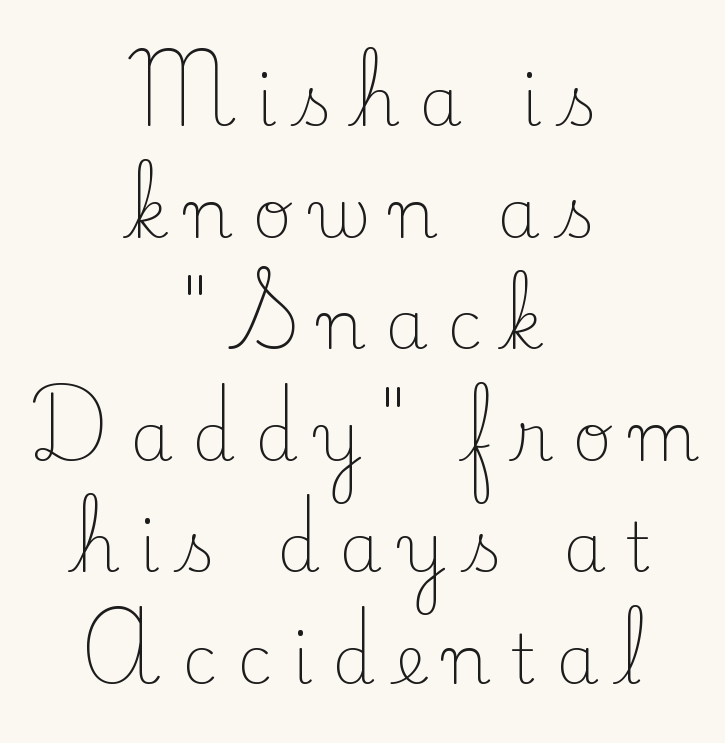
Vertical stems look standard width or narrower in stroke. The rows are spaced the way most documents space them. The passage is arranged like a title page — every line centered. Tracking value appears strongly positive — letters spread wide.
